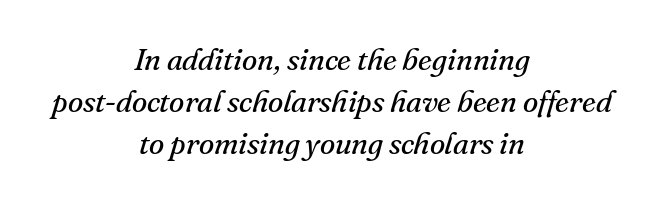
You can tell it's italic because the verticals aren't actually vertical. The passage is arranged like a title page — every line centered. The typeface chosen for these lines features serifs. A typesetter would call this zero additional tracking.
